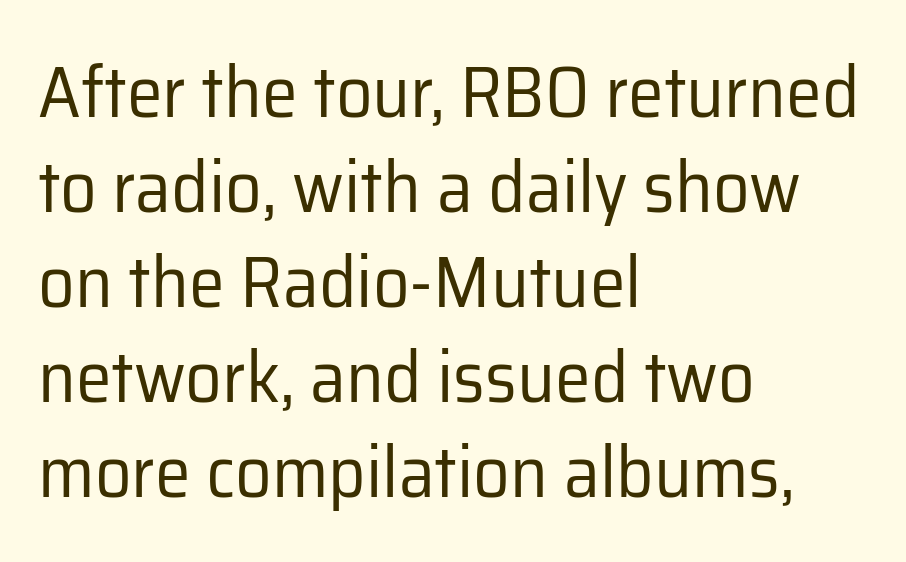
{"serif": "no", "italic": "no", "bold": "no", "weight": "regular", "width": "normal", "stroke_contrast": "low", "x_height": "medium", "monospaced": "no", "underline": "no", "align": "left", "line_spacing": "normal", "line_spacing_ratio": 1.32, "letter_spacing": "normal", "letter_spacing_em": 0.0, "glyph_px": 72}
